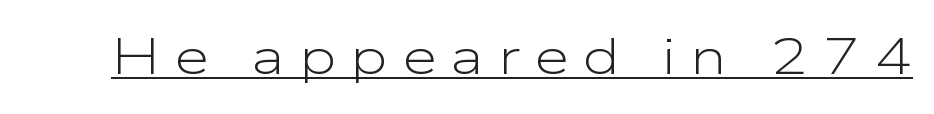
Q: Is the text bold? A: No.
Q: Is the text italic (slanted)? A: No, it is upright.
Q: Is the typeface a serif or a sans-serif typeface? A: Sans-serif.
Q: Is the text underlined? A: Yes.
Q: Is the spacing between letters normal or unusually wide? A: Unusually wide.
Q: Width (condensed, normal, or wide)? A: Wide.
Q: Stroke contrast? A: Low.
Q: x-height? A: Medium.
Q: Monospaced? A: No.
